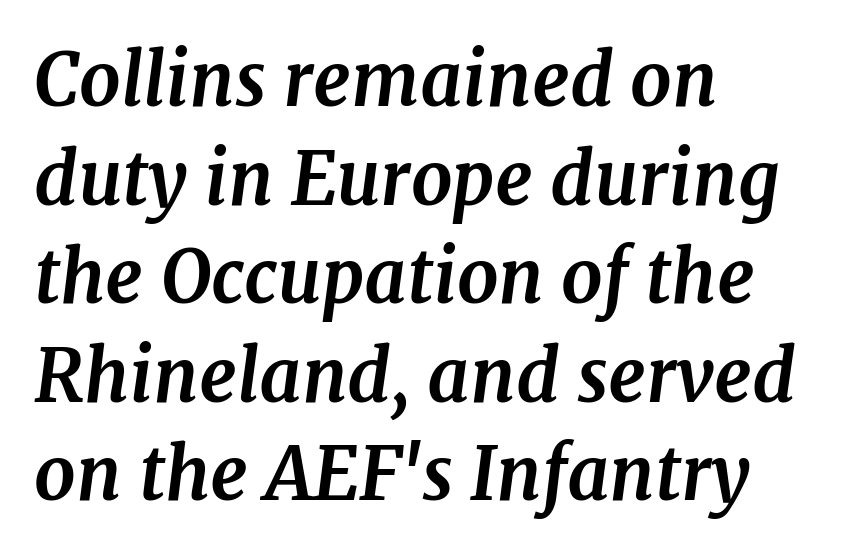
Q: Is the text bold? A: Yes.
Q: Is the text italic (slanted)? A: Yes, it leans right by about 7 degrees.
Q: Is the typeface a serif or a sans-serif typeface? A: Serif.
Q: Is the text underlined? A: No.
Q: How is the paragraph aligned? A: Left-aligned.
Q: Is the spacing between letters normal or unusually wide? A: Normal.
Q: Is the spacing between lines tight, normal or loose? A: Normal.
Q: Width (condensed, normal, or wide)? A: Normal.
Q: Stroke contrast? A: Medium.
Q: x-height? A: Medium.
Q: Monospaced? A: No.
